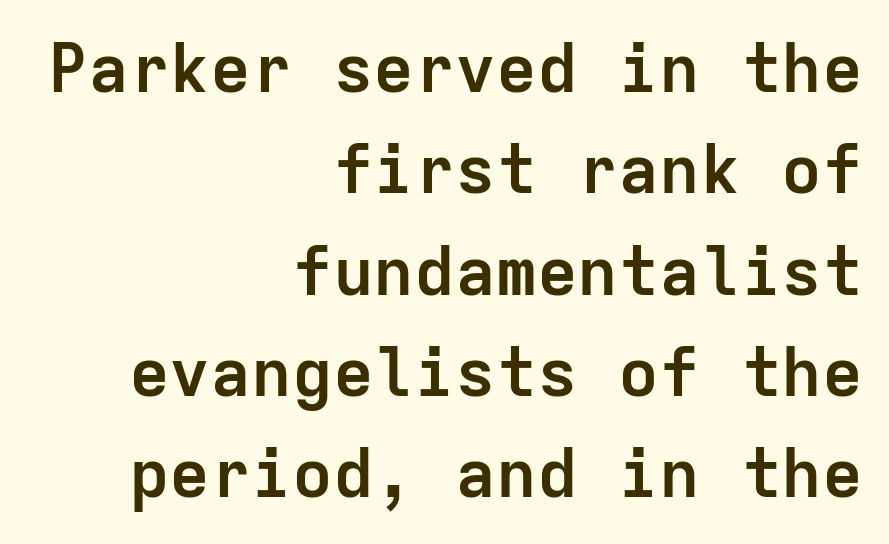
The image shows 68 px semibold sans-serif type, upright, monospaced; set right-aligned, normal line spacing (1.49x), normal letter spacing, not underlined; low stroke contrast and a medium x-height.
